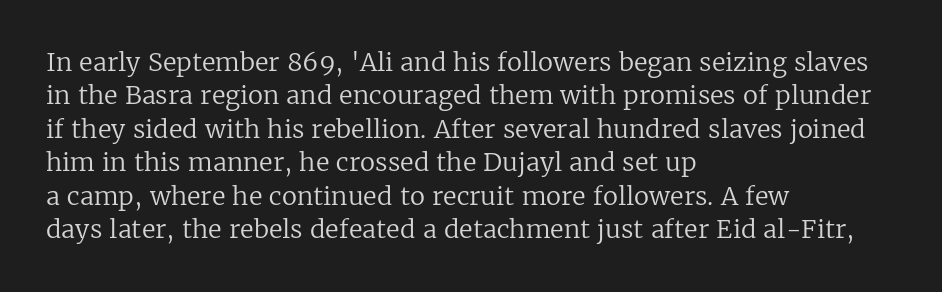
Notice how the stems are strictly vertical — no italics here. Clear beneath every line of the passage. Compared with typical paragraphs, the rows here are spaced about the same. The letters look calm and open, with moderate or lighter stems. Spacing between characters is what you'd get straight out of the box.
